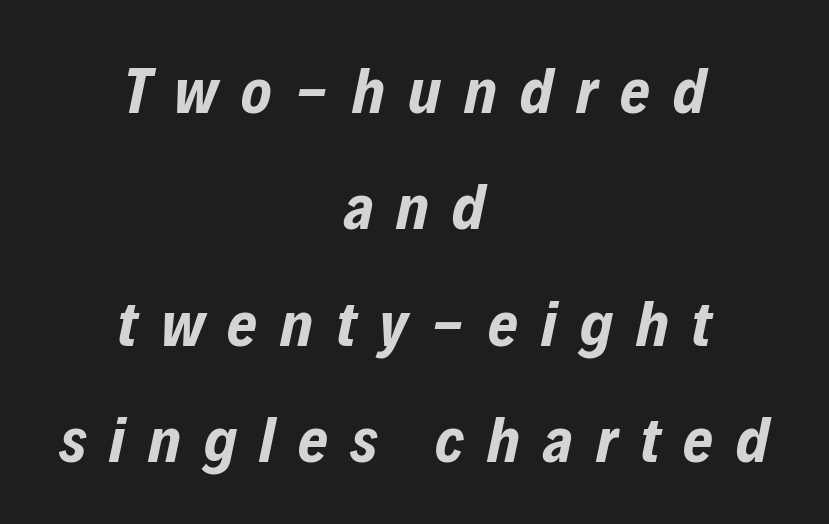
The image shows 64 px bold, condensed type, italic (leaning right); set centered, line spacing 1.82x, unusually wide letter spacing (+0.36 em), not underlined; low stroke contrast and a medium x-height.
